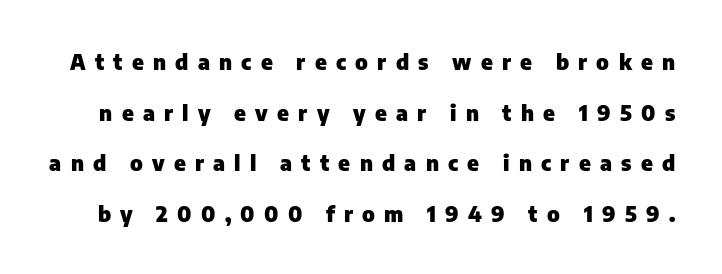
Q: Is the text bold? A: Yes.
Q: Is the text italic (slanted)? A: No, it is upright.
Q: Is the text underlined? A: No.
Q: Is the spacing between letters normal or unusually wide? A: Unusually wide.
Q: Is the spacing between lines tight, normal or loose? A: Loose.
